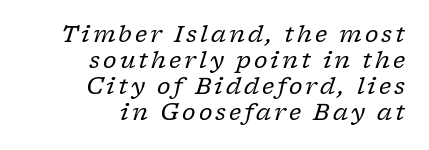
Q: Is the text bold? A: No.
Q: Is the text italic (slanted)? A: Yes, it leans right by about 17 degrees.
Q: Is the text underlined? A: No.
Q: How is the paragraph aligned? A: Right-aligned.
Q: Is the spacing between lines tight, normal or loose? A: Tight.
